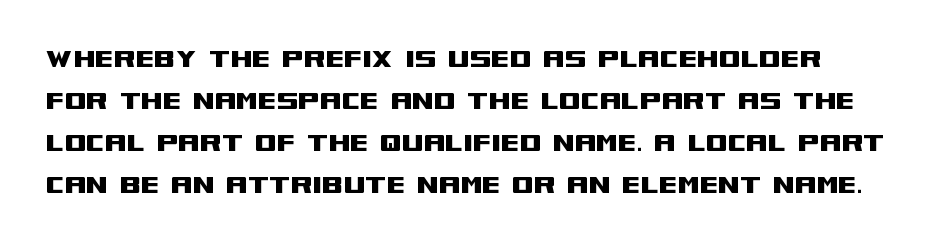
Do the characters align in a grid? No, the font is proportional. Italic? Not at all — the glyphs are vertical. Vertical spacing — default. Tracking value appears to be zero — textbook default spacing. This sample uses a sans-serif face.
